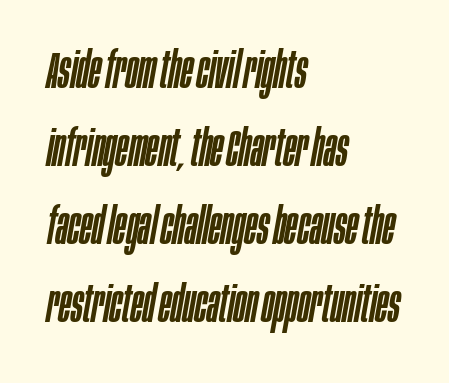
The image shows 51 px condensed type, italic (leaning right); set left-aligned, normal line spacing (1.53x), normal letter spacing, not underlined; low stroke contrast and a large x-height.
